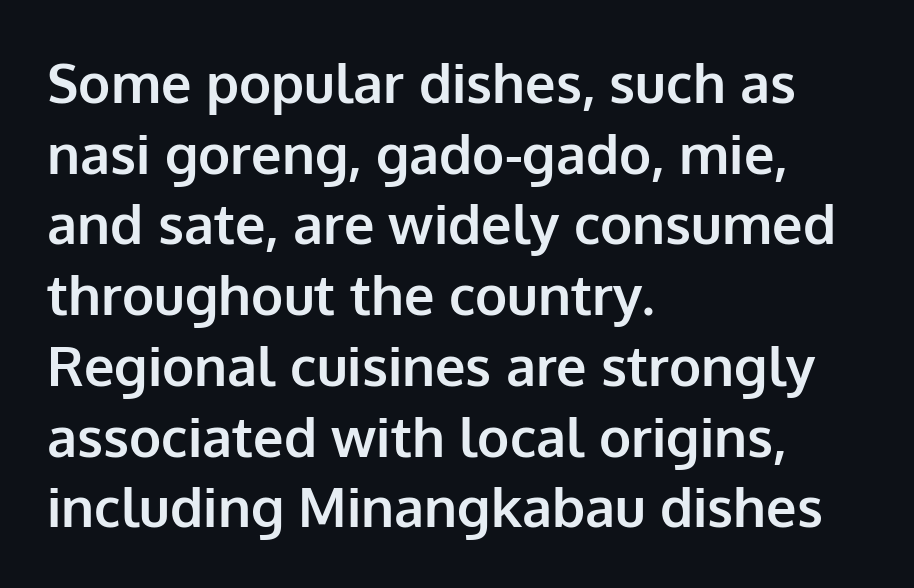
The image shows 54 px bold sans-serif type, upright; set left-aligned, normal line spacing (1.31x), normal letter spacing, not underlined; low stroke contrast and a medium x-height.
